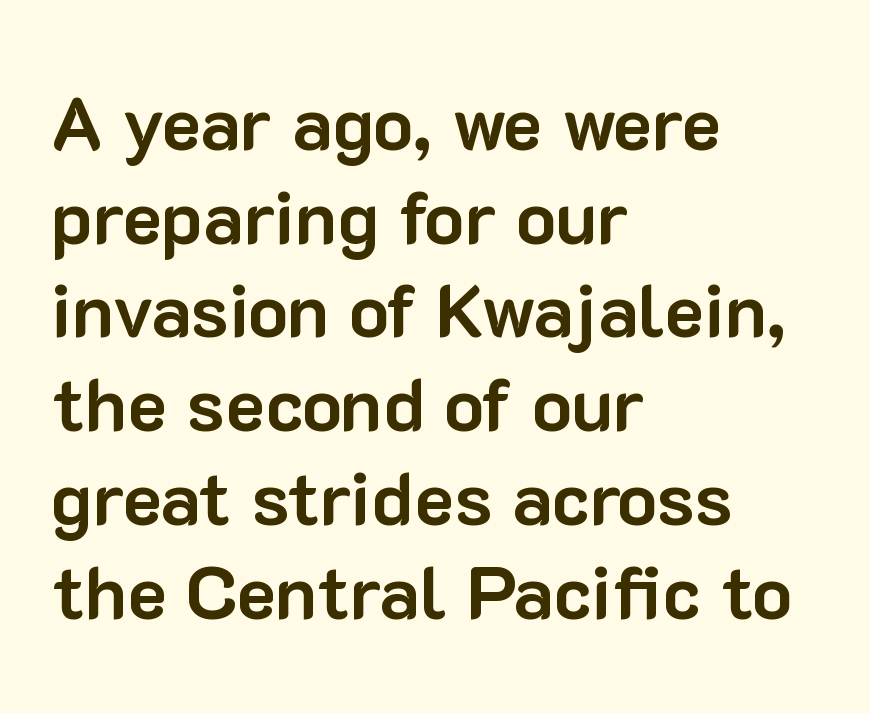
The image shows 75 px bold sans-serif type, upright; set left-aligned, normal line spacing (1.25x), normal letter spacing, not underlined; low stroke contrast and a medium x-height.
